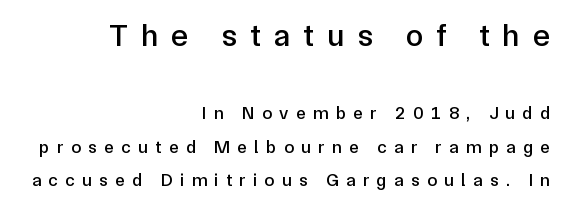
{"serif": "no", "italic": "no", "width": "normal", "stroke_contrast": "low", "x_height": "medium", "monospaced": "no", "underline": "no", "align": "right", "line_spacing_ratio": 1.88, "letter_spacing": "wide", "letter_spacing_em": 0.41, "larger_block": "first", "size_ratio": 1.78, "glyph_px": 32}
